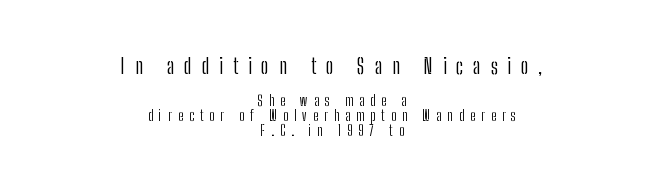
Q: Is the text bold? A: No.
Q: Is the text italic (slanted)? A: No, it is upright.
Q: Is the text underlined? A: No.
Q: How is the paragraph aligned? A: Centered.
Q: Is the spacing between letters normal or unusually wide? A: Unusually wide.
Q: Is the spacing between lines tight, normal or loose? A: Tight.
Q: Which block of text is set in a larger size, the first (top) or the second (bottom)? A: The first (top) one.
